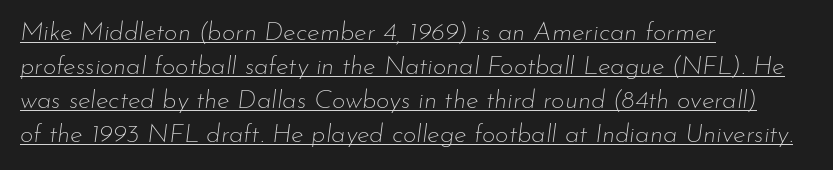
Q: Is the text bold? A: No.
Q: Is the text italic (slanted)? A: Yes, it leans right by about 7 degrees.
Q: Is the text underlined? A: Yes.
Q: How is the paragraph aligned? A: Left-aligned.
Q: Is the spacing between letters normal or unusually wide? A: Normal.
Q: Is the spacing between lines tight, normal or loose? A: Normal.
